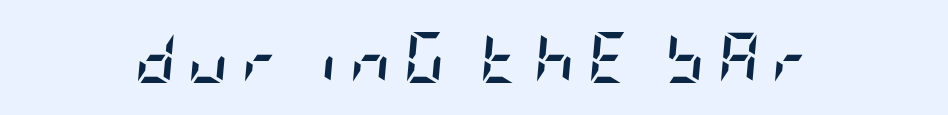
{"italic": "yes", "lean": "right", "slant_degrees": 5, "bold": "yes", "weight": "semibold", "width": "condensed", "stroke_contrast": "low", "x_height": "large", "underline": "no", "letter_spacing": "wide", "letter_spacing_em": 0.24, "glyph_px": 51}
